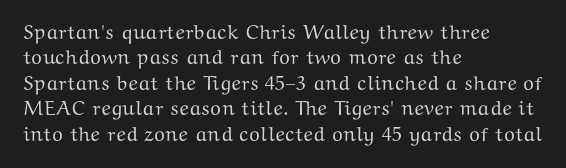
The image shows 20 px text type, upright; set left-aligned, normal line spacing (1.27x), normal letter spacing, not underlined.
